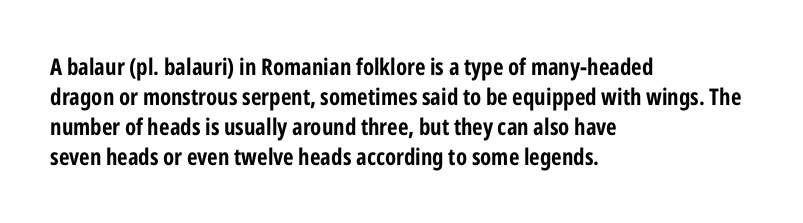
The image shows 23 px bold type, upright; set left-aligned, normal line spacing (1.31x), normal letter spacing, not underlined.
